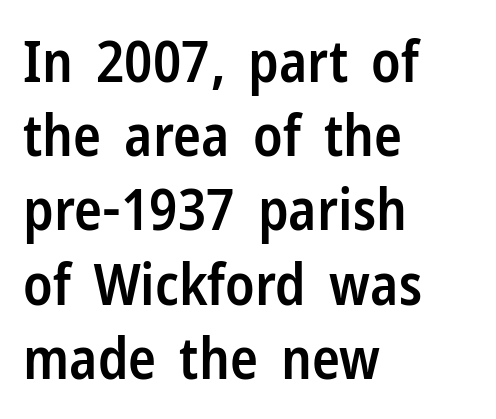
The image shows 58 px semibold, condensed sans-serif type, upright; set left-aligned, normal line spacing (1.28x), normal letter spacing, not underlined; low stroke contrast and a medium x-height.
